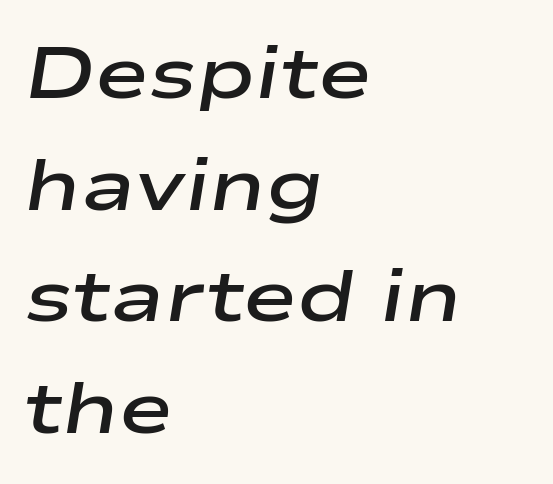
{"italic": "yes", "lean": "right", "slant_degrees": 9, "bold": "semi", "weight": "semibold", "width": "wide", "stroke_contrast": "low", "x_height": "medium", "monospaced": "no", "underline": "no", "align": "left", "line_spacing": "normal", "line_spacing_ratio": 1.53, "letter_spacing": "normal", "letter_spacing_em": 0.0, "glyph_px": 73}
